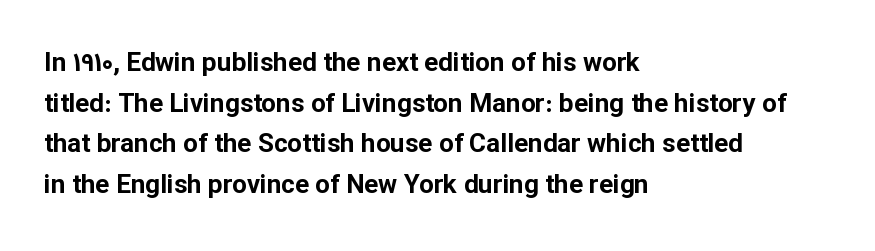
Students, note that the glyphs here touch the page at normal intervals. Lines of text with bare space underneath. Short and long lines alike share a common starting point at left. The font's upright variant was chosen for this text.
